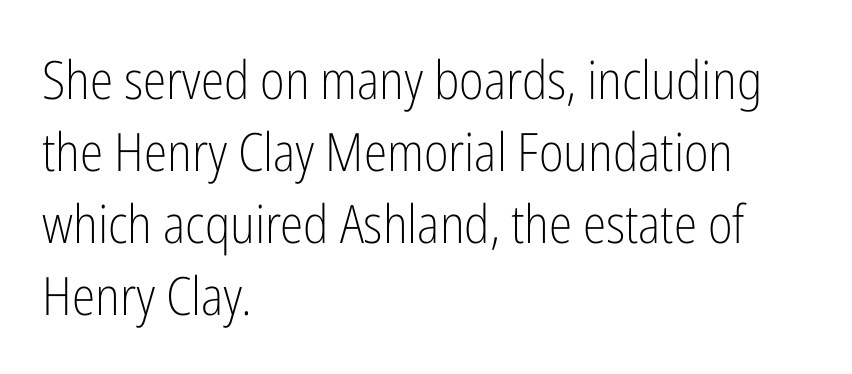
The image shows 53 px light, condensed sans-serif type, upright; set left-aligned, normal line spacing (1.36x), normal letter spacing, not underlined; low stroke contrast and a medium x-height.
